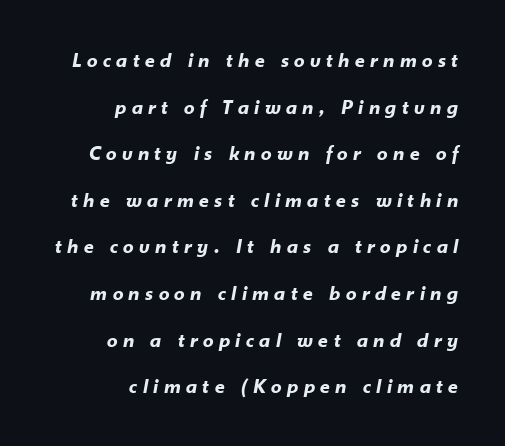
The image shows 21 px bold type, italic (leaning right); set right-aligned, loose line spacing (2.22x), unusually wide letter spacing (+0.26 em), not underlined.
